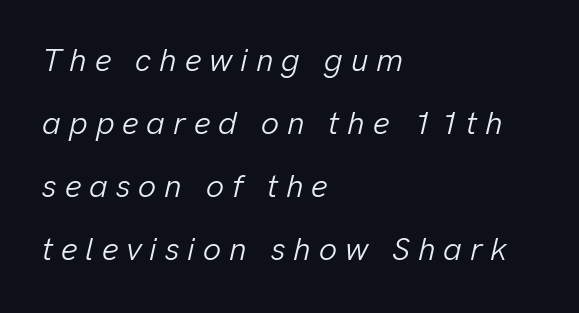
The paragraph has a hard left edge and a soft right edge. The leading is generous, giving the passage an open texture. Compared with a typical body face, this is equally light or lighter still. Compared with ordinary roman type, these characters are visibly tilted. The passage shown is typed in a proportional face where columns would drift.
